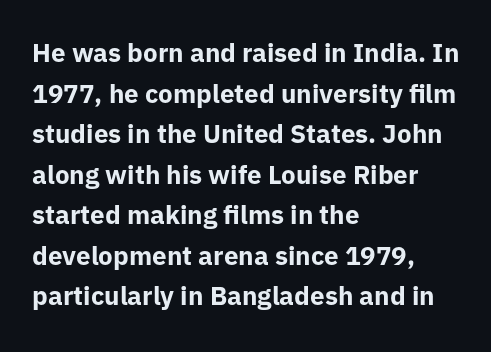
{"italic": "no", "bold": "yes", "underline": "no", "align": "left", "line_spacing": "normal", "line_spacing_ratio": 1.56, "letter_spacing": "normal", "letter_spacing_em": 0.0, "glyph_px": 26}
